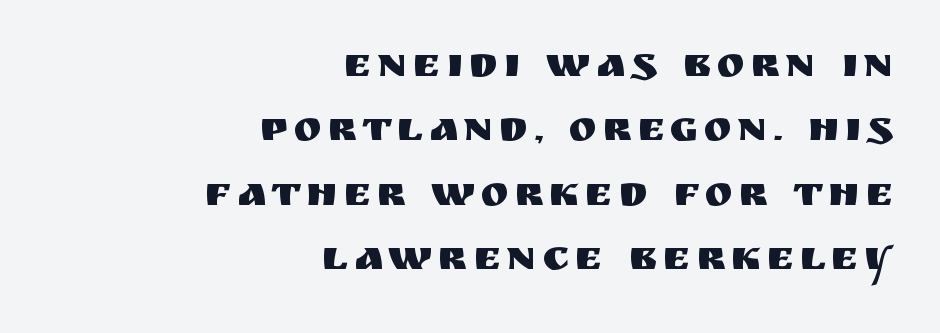
{"serif": "no", "italic": "no", "width": "normal", "stroke_contrast": "medium", "x_height": "large", "monospaced": "no", "underline": "no", "align": "right", "line_spacing": "normal", "line_spacing_ratio": 1.53, "glyph_px": 42}
